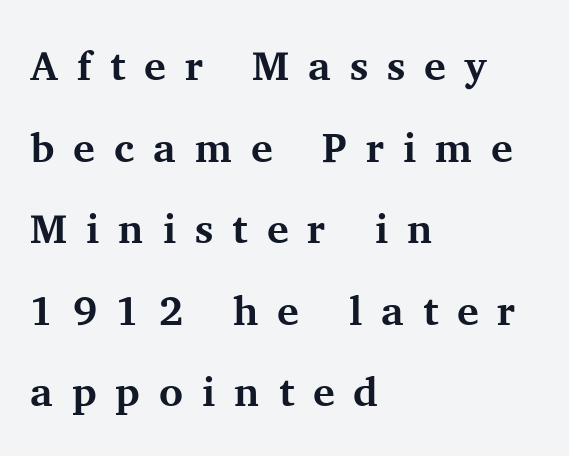
The image shows 41 px bold serif type, upright; set left-aligned, loose line spacing (1.99x), unusually wide letter spacing (+0.46 em), not underlined; medium stroke contrast and a medium x-height.
